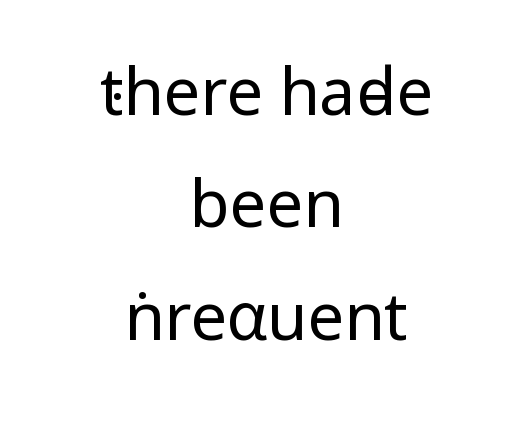
{"serif": "no", "italic": "no", "bold": "no", "weight": "regular", "width": "condensed", "stroke_contrast": "low", "underline": "no", "align": "center", "line_spacing_ratio": 1.73, "letter_spacing": "normal", "letter_spacing_em": 0.0, "glyph_px": 65}
